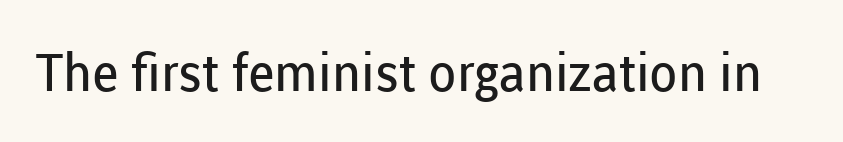
The image shows 52 px regular-weight sans-serif type, upright; set normal letter spacing, not underlined; low stroke contrast and a medium x-height.
